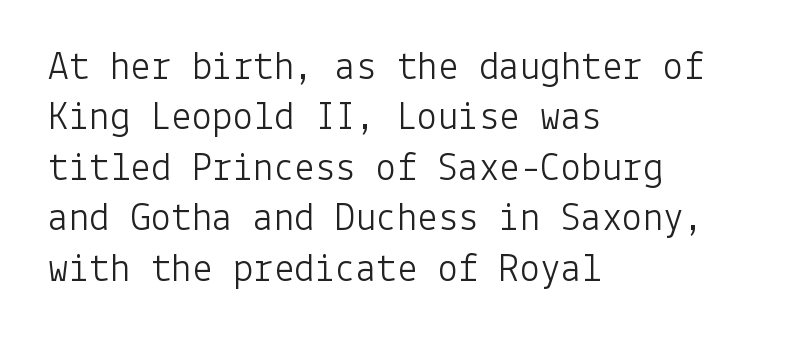
{"serif": "no", "italic": "no", "bold": "no", "weight": "light", "width": "normal", "stroke_contrast": "low", "x_height": "medium", "underline": "no", "align": "left", "line_spacing_ratio": 1.23, "letter_spacing": "normal", "letter_spacing_em": 0.0, "glyph_px": 41}
